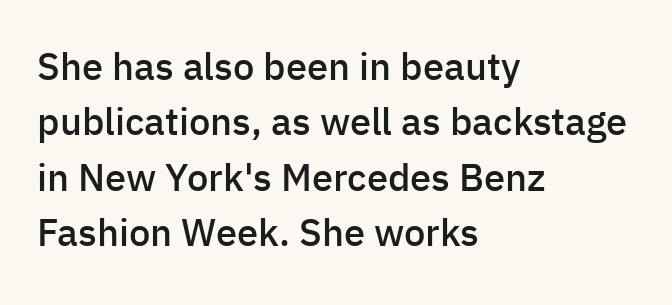
Proportional: the letters do not fall into vertical columns. Moderately thickened strokes mark this as semibold type. Is the block centered? No — it sits flush against the left margin. Vertical strokes here are truly vertical. Check the space under the baseline: it is left empty. Does extra space separate the letters? No, they use regular spacing.
